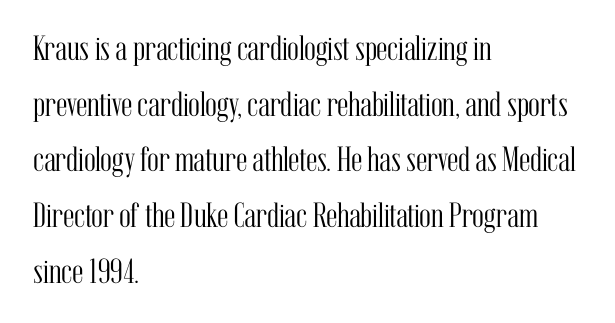
{"serif": "yes", "italic": "no", "bold": "no", "weight": "light", "width": "condensed", "stroke_contrast": "medium", "x_height": "medium", "monospaced": "no", "underline": "no", "align": "left", "line_spacing": "normal", "line_spacing_ratio": 1.59, "letter_spacing": "normal", "letter_spacing_em": 0.0, "glyph_px": 35}
